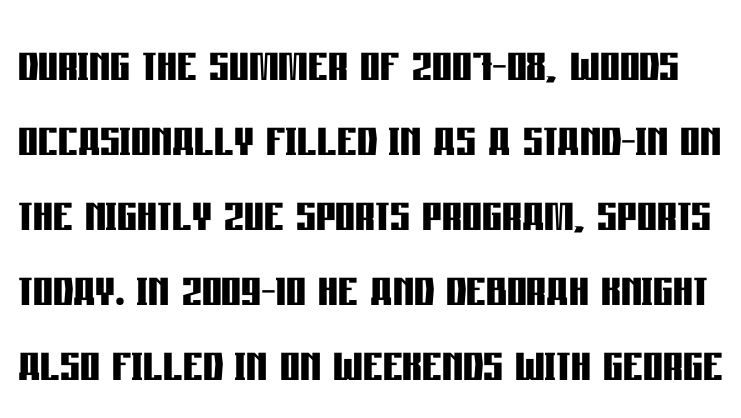
Q: Is the text bold? A: Yes.
Q: Is the text italic (slanted)? A: No, it is upright.
Q: Is the typeface a serif or a sans-serif typeface? A: Sans-serif.
Q: Is the text underlined? A: No.
Q: Is the spacing between letters normal or unusually wide? A: Normal.
Q: Width (condensed, normal, or wide)? A: Condensed.
Q: Stroke contrast? A: Low.
Q: x-height? A: Large.
Q: Monospaced? A: No.
